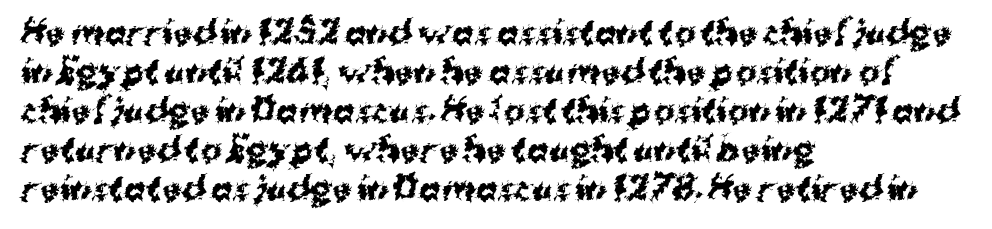
{"serif": "no", "bold": "yes", "weight": "bold", "width": "normal", "stroke_contrast": "medium", "x_height": "medium", "monospaced": "no", "underline": "no", "align": "left", "line_spacing_ratio": 1.22, "letter_spacing": "normal", "letter_spacing_em": 0.0, "glyph_px": 32}
